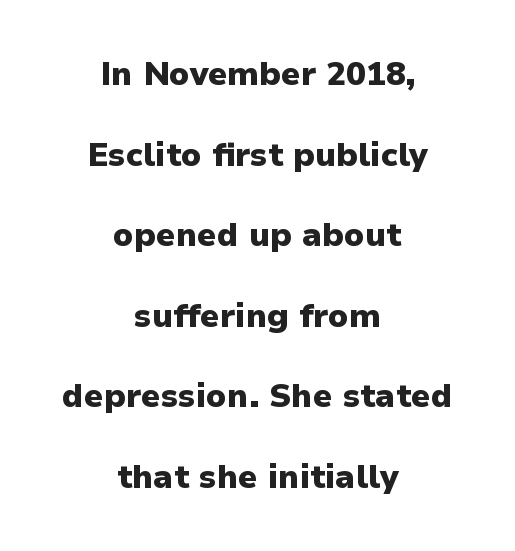
Teacher's note: observe the equal gaps on both sides — that is centered alignment. You could not count columns in this text — the font is proportionally spaced. You could call the tracking neutral — neither tight nor loose. Notice how the stems are strictly vertical — no italics here.
